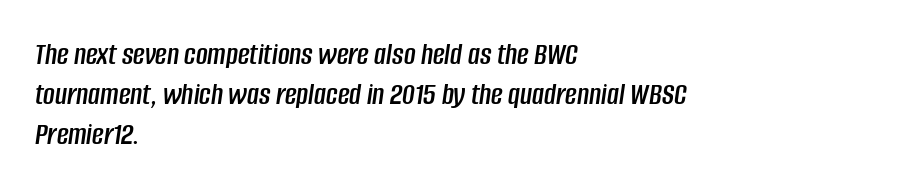
Typeset ragged right — the left edge is the straight one. The letters advance in unequal steps, a hallmark of proportional type. Here the glyphs are tracked normally, forming tight word shapes. Line spacing here is normal. These lines were composed using italics. Words float on clear page, feet unadorned.
